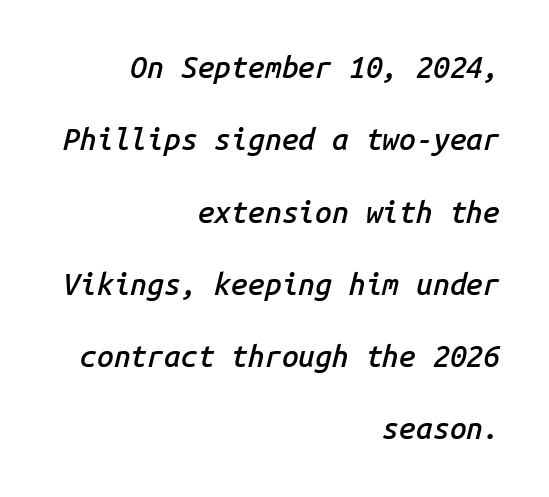
The words here are not underlined. Strokes here are thickened, but only to semibold level. The passage shown stacks its lines with a broad gap. Right-aligned paragraph, ragged on the left.
